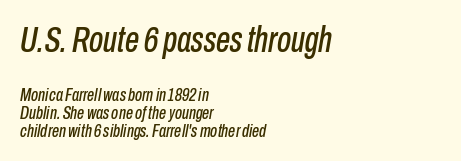
{"italic": "yes", "lean": "right", "slant_degrees": 10, "width": "condensed", "stroke_contrast": "low", "x_height": "medium", "monospaced": "no", "underline": "no", "align": "left", "line_spacing": "tight", "line_spacing_ratio": 1.0, "letter_spacing": "normal", "letter_spacing_em": 0.0, "larger_block": "first", "size_ratio": 2.0, "glyph_px": 36}
